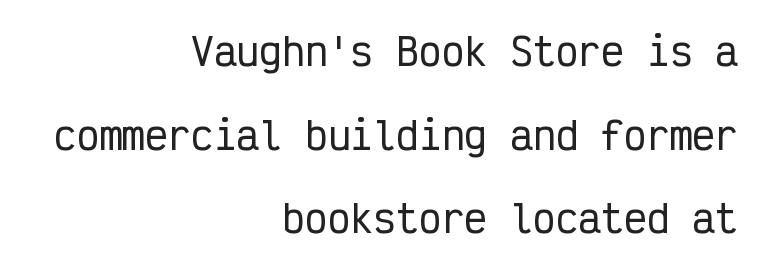
The image shows 38 px condensed sans-serif type, upright, monospaced; set right-aligned, loose line spacing (2.2x), normal letter spacing, not underlined; low stroke contrast and a medium x-height.
